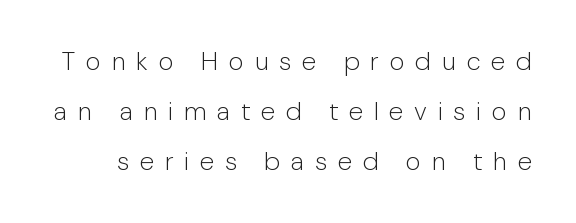
{"italic": "no", "bold": "no", "underline": "no", "line_spacing": "loose", "line_spacing_ratio": 1.92, "letter_spacing": "wide", "letter_spacing_em": 0.41, "glyph_px": 26}
